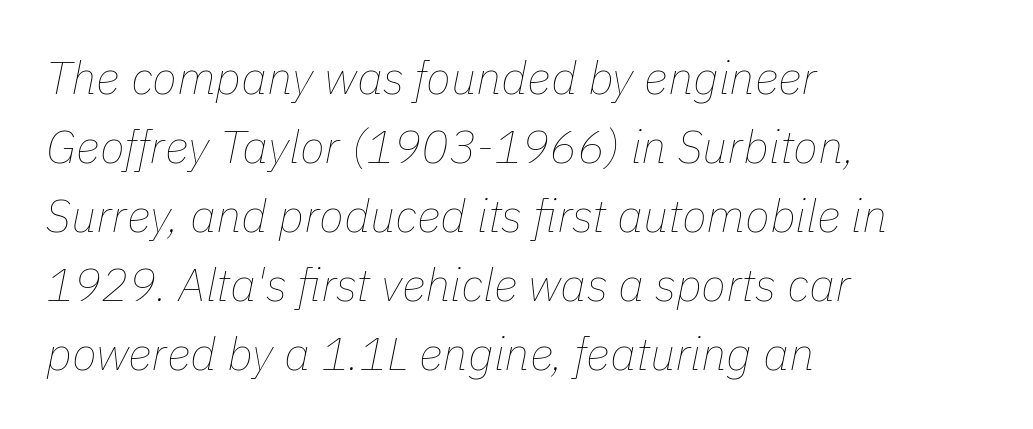
The image shows 46 px thin type, italic (leaning right); set left-aligned, normal line spacing (1.5x), normal letter spacing, not underlined; low stroke contrast and a medium x-height.
